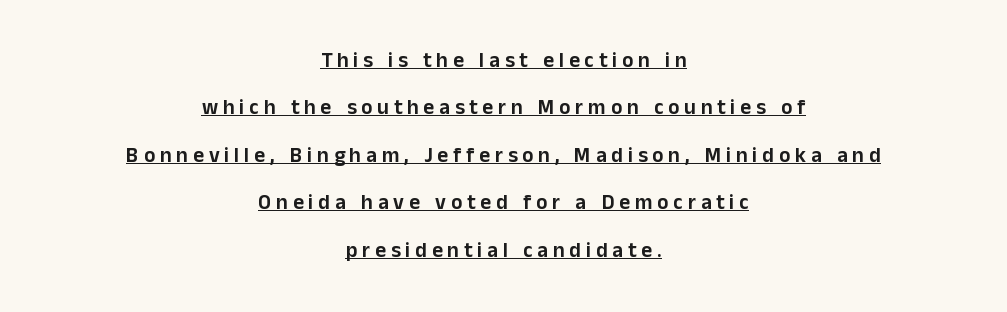
The image shows 21 px text type, upright; set centered, loose line spacing (2.26x), unusually wide letter spacing (+0.23 em), underlined.
